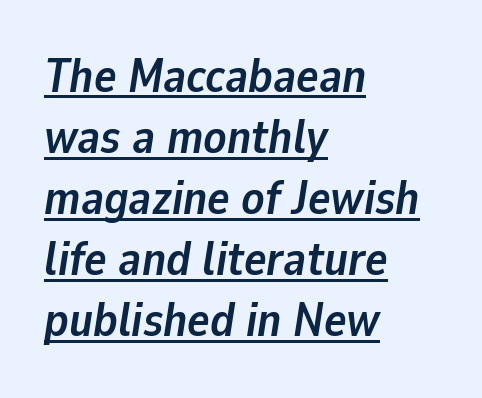
Compared with a centered layout, this one pins lines to the left instead. Whoever set this chose a conventional vertical rhythm. Varying glyph widths throughout — classic text-font behaviour. Looks like someone drew a line under every word here. In terms of posture, this sample is oblique. What weight is shown? A full bold with thick strokes.
